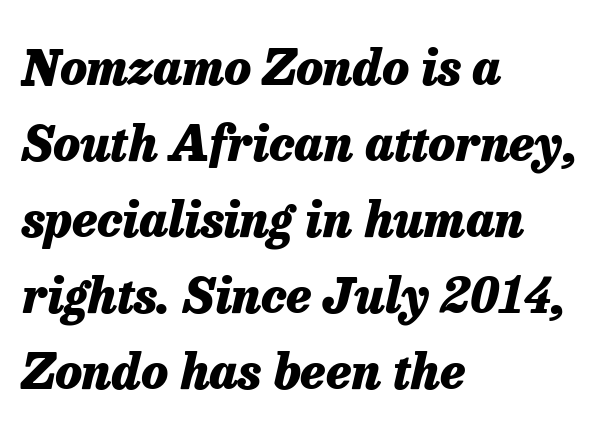
The image shows 49 px heavy type, italic (leaning right); set left-aligned, normal line spacing (1.55x), normal letter spacing, not underlined; low stroke contrast and a medium x-height.
